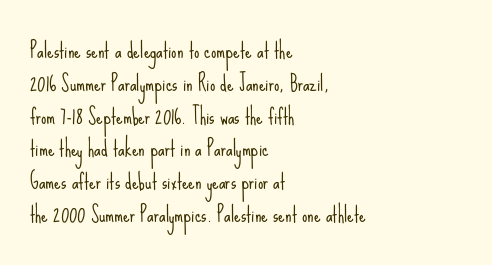
Upright lettering throughout. The rows are spaced the way most documents space them. These lines stack with their left ends in a neat column. The space beneath each line is pristine and unruled. This sample uses plain, unmodified letter spacing. Stem width sits at or under what a default text font uses.
